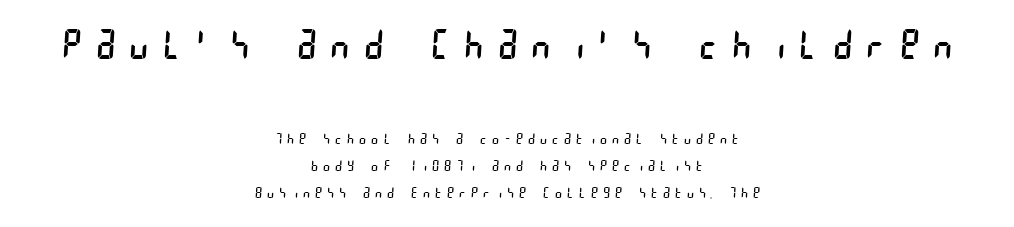
I'd call this a sans setting — the letters go barefoot. Widely set lines give the paragraph a tall, airy silhouette. The tracking reads as deliberately expanded to a designer's eye. The passage shown is not underscored anywhere.
